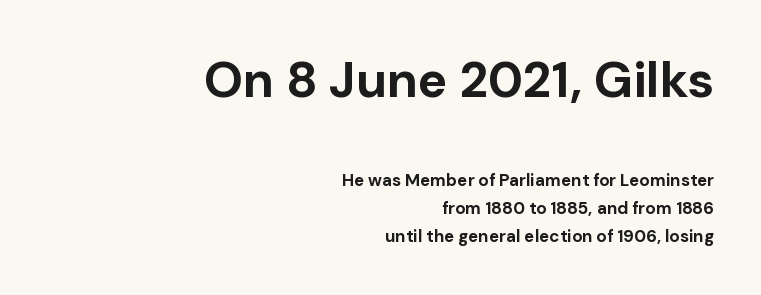
The image shows 50 px bold sans-serif type, upright; set right-aligned, normal line spacing (1.64x), normal letter spacing, not underlined; the first (top) block is 2.94x larger; low stroke contrast and a medium x-height.
